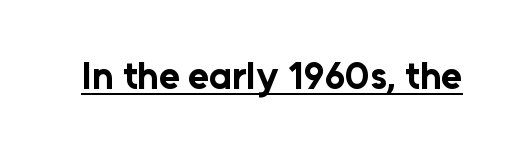
Quick note: underline on. Nope, not italic — everything's standing straight. Think of a printed novel: that variable character pitch is what you see here. Tracking value appears to be zero — textbook default spacing. Weight check: bold — yes, fully. Classification — sans serif.
